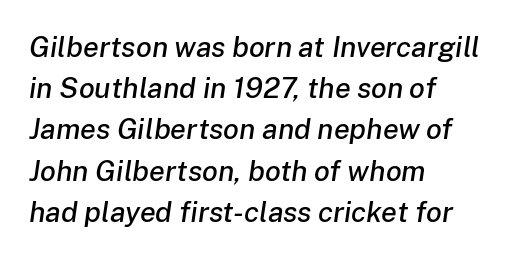
The image shows 29 px text type, italic (leaning right); set left-aligned, normal line spacing (1.42x), normal letter spacing, not underlined; low stroke contrast and a medium x-height.
